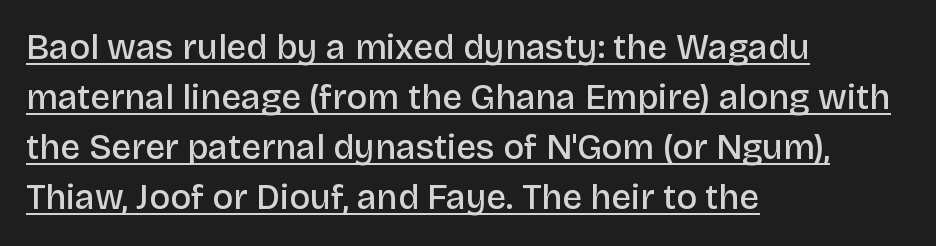
Q: Is the text bold? A: Semi-bold.
Q: Is the text italic (slanted)? A: No, it is upright.
Q: Is the typeface a serif or a sans-serif typeface? A: Sans-serif.
Q: Is the text underlined? A: Yes.
Q: How is the paragraph aligned? A: Left-aligned.
Q: Is the spacing between letters normal or unusually wide? A: Normal.
Q: Is the spacing between lines tight, normal or loose? A: Normal.
Q: Width (condensed, normal, or wide)? A: Normal.
Q: Stroke contrast? A: Low.
Q: x-height? A: Large.
Q: Monospaced? A: No.
